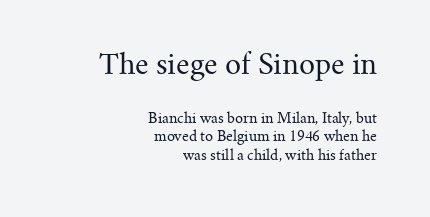
{"serif": "yes", "italic": "no", "bold": "no", "weight": "regular", "width": "normal", "stroke_contrast": "medium", "x_height": "small", "monospaced": "no", "underline": "no", "align": "right", "line_spacing": "normal", "line_spacing_ratio": 1.31, "letter_spacing": "normal", "letter_spacing_em": 0.0, "larger_block": "first", "size_ratio": 2.0, "glyph_px": 28}
